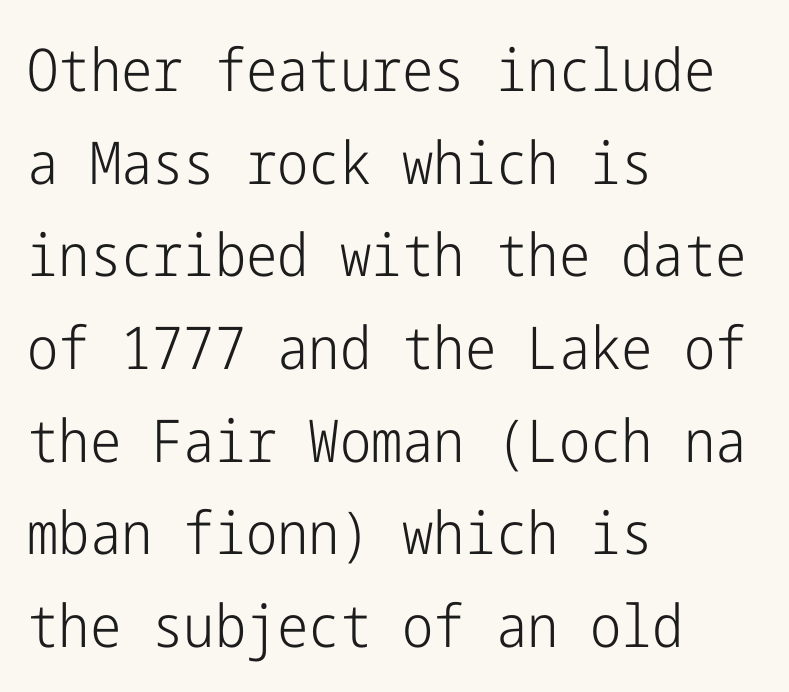
Every row of glyphs begins at an identical x-position on the left. What kind of face is this? One without serifs — a sans. Does the leading feel generous? No, just average. Weight class: somewhere from thin through regular. It's the straight-up-and-down kind of type.
